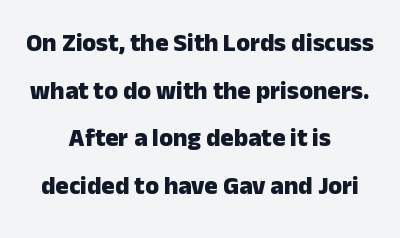
{"italic": "no", "bold": "yes", "underline": "no", "align": "center", "line_spacing": "loose", "line_spacing_ratio": 1.91, "letter_spacing": "normal", "letter_spacing_em": 0.0, "glyph_px": 25}
